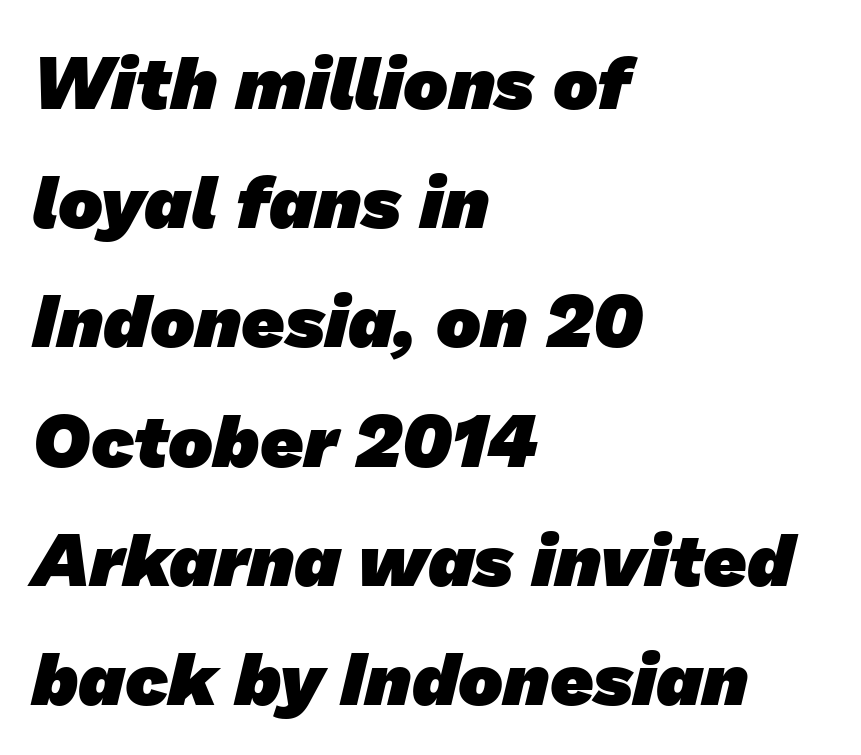
Typesetter's note: full bold, strokes at maximum text heaviness. Unmarked baselines from the first word to the last. Font category for this specimen: sans-serif. The rendering uses natural spacing where letterforms have individual widths.
